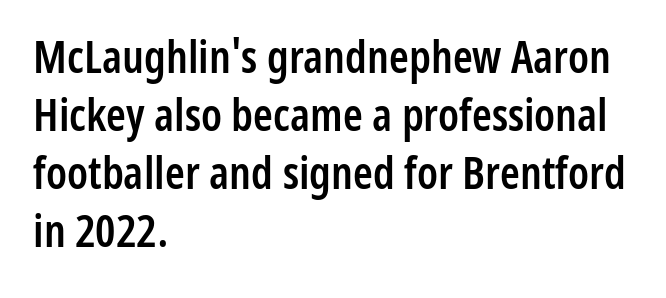
{"serif": "no", "italic": "no", "bold": "semi", "weight": "semibold", "width": "condensed", "stroke_contrast": "low", "x_height": "medium", "monospaced": "no", "underline": "no", "align": "left", "line_spacing": "normal", "line_spacing_ratio": 1.29, "letter_spacing": "normal", "letter_spacing_em": 0.0, "glyph_px": 45}
